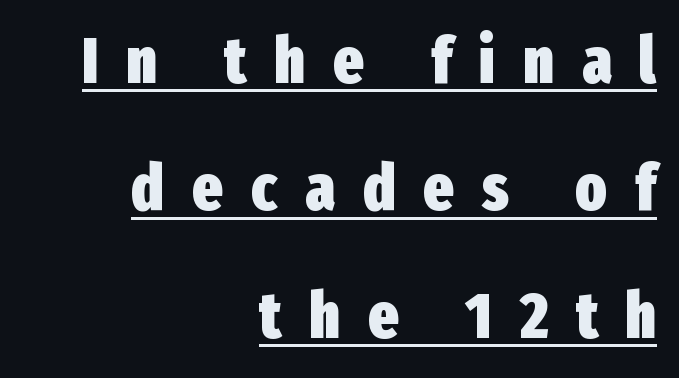
{"serif": "no", "italic": "no", "bold": "yes", "weight": "heavy", "width": "condensed", "stroke_contrast": "low", "x_height": "medium", "monospaced": "no", "underline": "yes", "align": "right", "line_spacing": "loose", "line_spacing_ratio": 1.99, "letter_spacing": "wide", "letter_spacing_em": 0.44, "glyph_px": 64}
